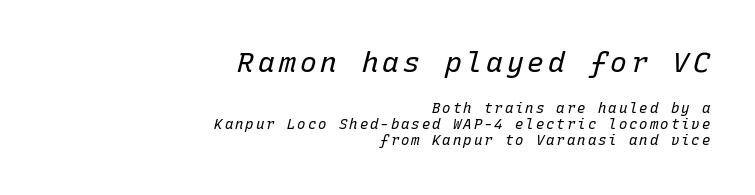
The image shows 28 px regular-weight type, italic (leaning right), monospaced; set right-aligned, tight line spacing (1.14x), not underlined; the first (top) block is 2.0x larger; low stroke contrast and a medium x-height.
